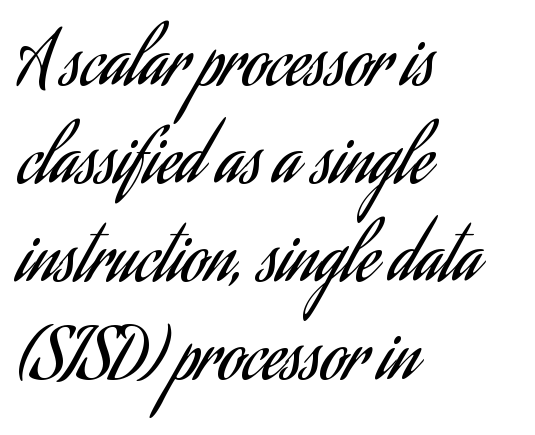
Q: Is the text bold? A: No.
Q: Is the text italic (slanted)? A: Yes.
Q: Is the typeface a serif or a sans-serif typeface? A: Sans-serif.
Q: Is the text underlined? A: No.
Q: How is the paragraph aligned? A: Left-aligned.
Q: Is the spacing between letters normal or unusually wide? A: Normal.
Q: Is the spacing between lines tight, normal or loose? A: Normal.
Q: Width (condensed, normal, or wide)? A: Condensed.
Q: Stroke contrast? A: Low.
Q: x-height? A: Small.
Q: Monospaced? A: No.
